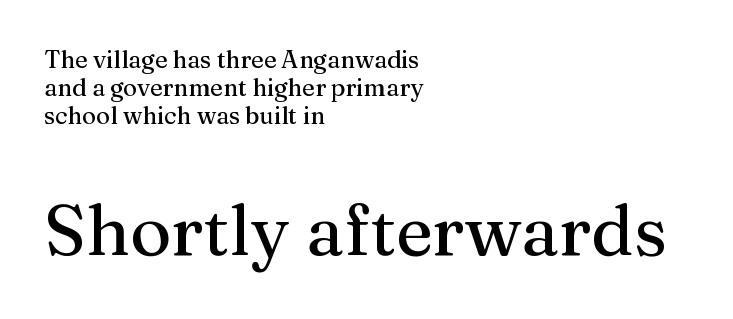
Caption: upper text group reduced, lower text group enlarged. What stands out about the letter spacing? Nothing — it is the standard amount. The passage shown is not underscored anywhere. Is there any slant? The stems are plumb. Typeset ragged right — the left edge is the straight one. The type family on display is of the serif kind.
